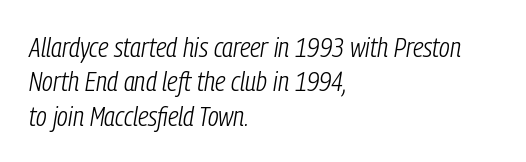
{"italic": "yes", "lean": "right", "slant_degrees": 9, "bold": "no", "weight": "light", "width": "condensed", "stroke_contrast": "low", "x_height": "medium", "monospaced": "no", "underline": "no", "align": "left", "line_spacing_ratio": 1.23, "letter_spacing": "normal", "letter_spacing_em": 0.0, "glyph_px": 28}
